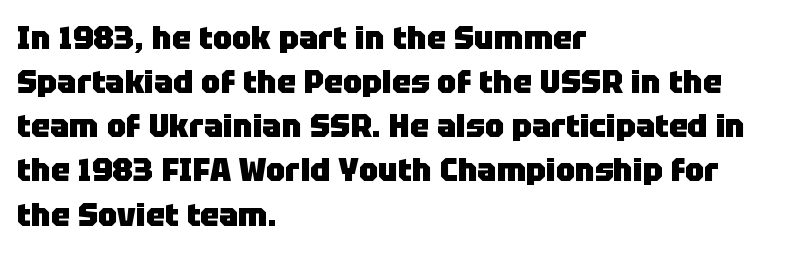
How are the letters spaced? Ordinarily, with no added tracking. Thick stems and heavy bowls — unmistakably bold. Posture: vertical. You can tell from the bare stems that sans-serif type was used. The ragged edge is on the right, which tells us the setting is flush left.
